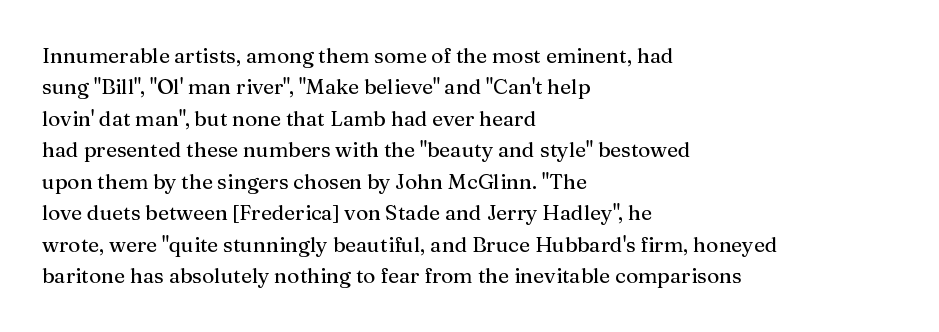
Unmarked baselines from the first word to the last. Every character sits straight up, as roman type does. The lines in this sample share a left origin and differ only in where they stop. Summary of vertical rhythm: regular, with standard interline spacing. Inter-character spacing is left at the font's built-in metrics.
